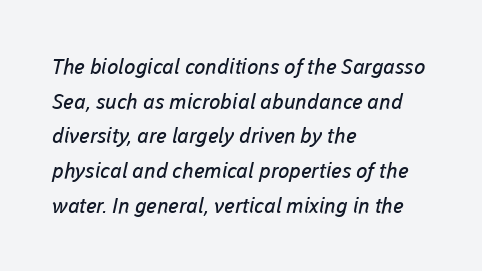
The space between consecutive lines is moderate. Glyph-to-glyph distance matches everyday printed text. Weight class: somewhere from thin through regular. The space directly below the letters is spotless. Alignment: flush left.
